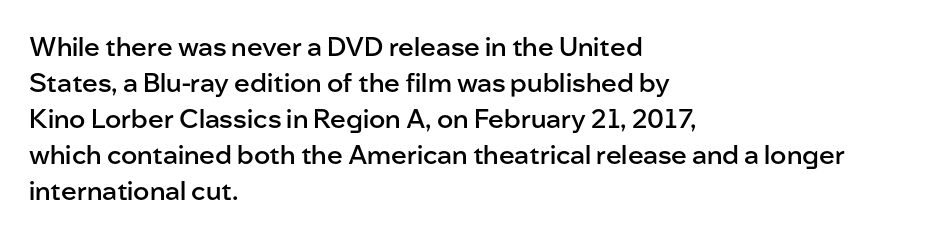
{"italic": "no", "bold": "semi", "underline": "no", "align": "left", "line_spacing": "normal", "line_spacing_ratio": 1.38, "letter_spacing": "normal", "letter_spacing_em": 0.0, "glyph_px": 26}
